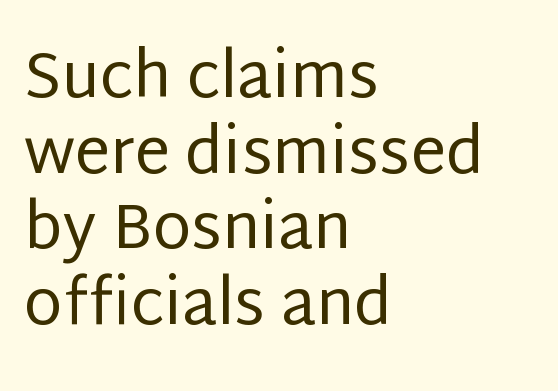
Q: Is the text bold? A: No.
Q: Is the text italic (slanted)? A: No, it is upright.
Q: Is the typeface a serif or a sans-serif typeface? A: Sans-serif.
Q: Is the text underlined? A: No.
Q: How is the paragraph aligned? A: Left-aligned.
Q: Is the spacing between letters normal or unusually wide? A: Normal.
Q: Width (condensed, normal, or wide)? A: Normal.
Q: Stroke contrast? A: Low.
Q: x-height? A: Large.
Q: Monospaced? A: No.
